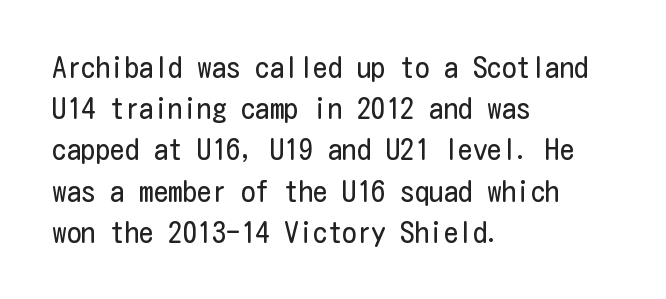
The image shows 29 px regular-weight, condensed sans-serif type, upright; set left-aligned, normal line spacing (1.42x), normal letter spacing, not underlined; low stroke contrast and a medium x-height.
